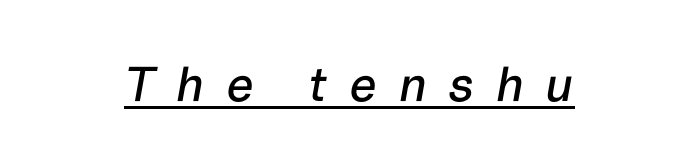
Q: Is the text italic (slanted)? A: Yes, it leans right by about 10 degrees.
Q: Is the text underlined? A: Yes.
Q: Is the spacing between letters normal or unusually wide? A: Unusually wide.
Q: Width (condensed, normal, or wide)? A: Normal.
Q: Stroke contrast? A: Low.
Q: x-height? A: Medium.
Q: Monospaced? A: No.
